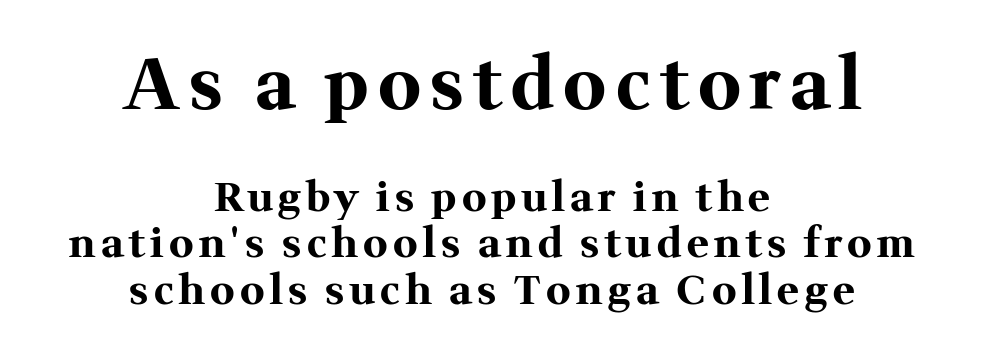
You get the large type first, then a drop to smaller type. Quick note: interline space is minimal. Does the copy run flush right? No — it is centered line by line. No italicization has been applied; the sample stays upright. The gap between lines stays unmarked. Typographically, this falls in the serif category.
